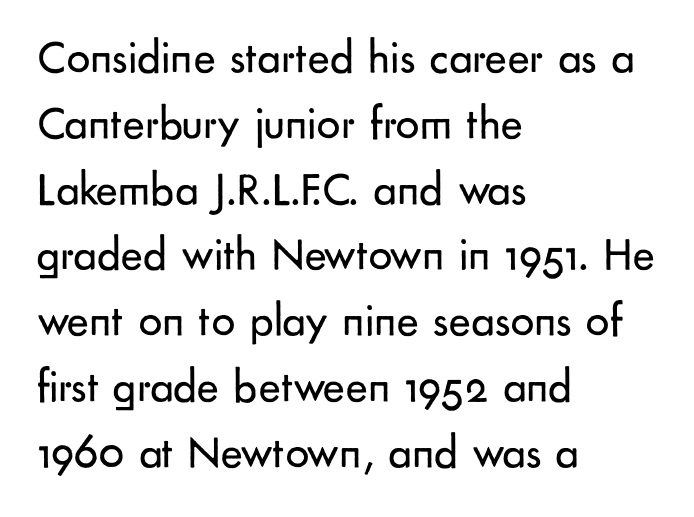
Serif or sans? Sans — the stroke terminals are bare. Line spacing here is normal. Rendered with straight, roman letterforms. The gaps between neighbouring characters are ordinary and unremarkable.
